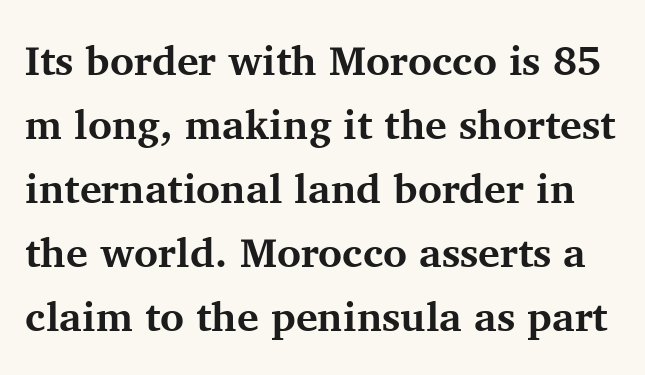
The passage shown has conventional tracking throughout. The letters advance in unequal steps, a hallmark of proportional type. In terms of leading, this rendering sits right in the middle. Honestly, there is no underline to notice here at all.
